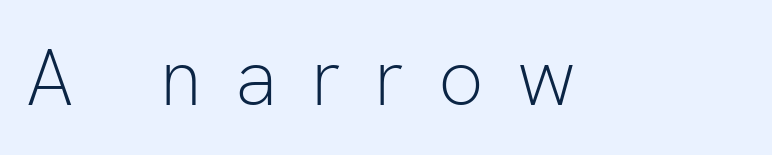
Q: Is the text bold? A: No.
Q: Is the text italic (slanted)? A: No, it is upright.
Q: Is the typeface a serif or a sans-serif typeface? A: Sans-serif.
Q: Is the text underlined? A: No.
Q: Is the spacing between letters normal or unusually wide? A: Unusually wide.
Q: Width (condensed, normal, or wide)? A: Normal.
Q: Stroke contrast? A: Low.
Q: x-height? A: Medium.
Q: Monospaced? A: No.
